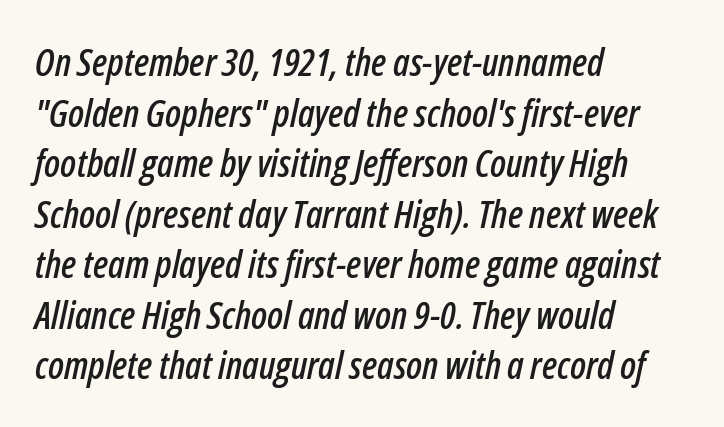
The axis of the letterforms is tilted away from vertical. The passage shown is typed in a proportional face where columns would drift. One glance says typical: line gaps are just what's usual. Descenders are the only things crossing below the line. You could call the tracking neutral — neither tight nor loose. Alignment: flush left.
